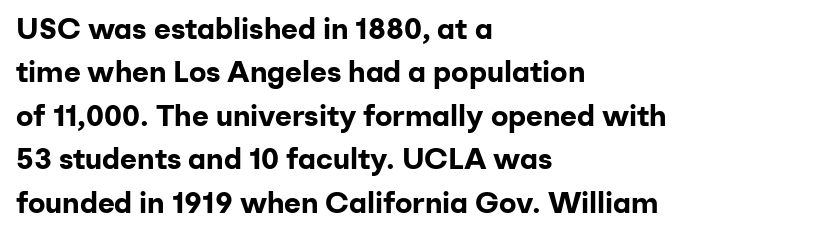
The image shows 29 px bold sans-serif type, upright; set left-aligned, normal line spacing (1.5x), normal letter spacing, not underlined; low stroke contrast and a medium x-height.
